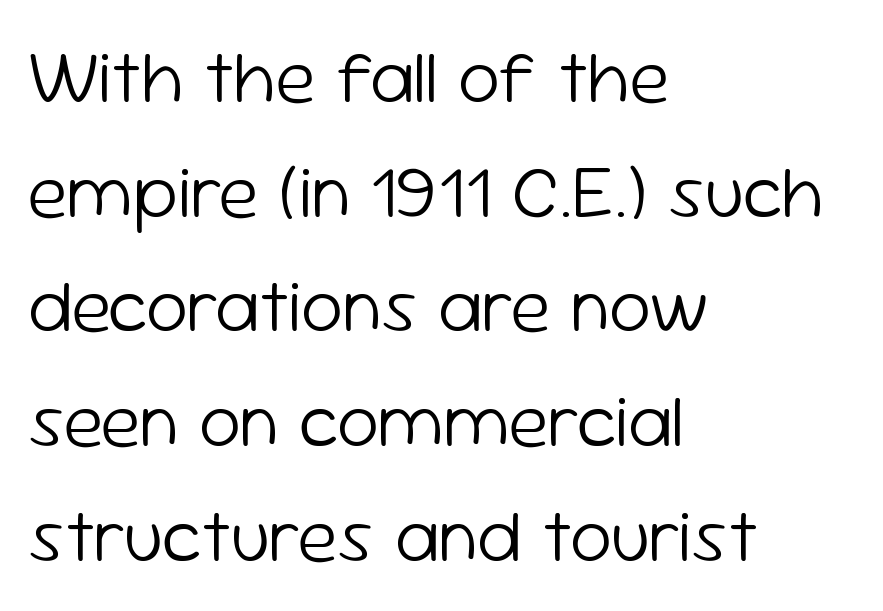
The image shows 75 px light sans-serif type, upright; set left-aligned, normal line spacing (1.53x), normal letter spacing, not underlined; low stroke contrast and a medium x-height.
